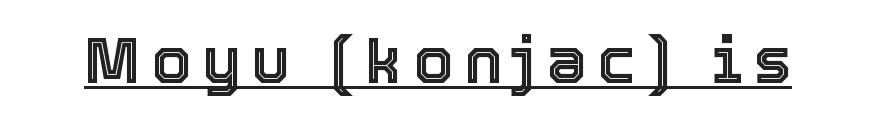
{"italic": "no", "width": "normal", "x_height": "medium", "monospaced": "no", "underline": "yes", "glyph_px": 64}
